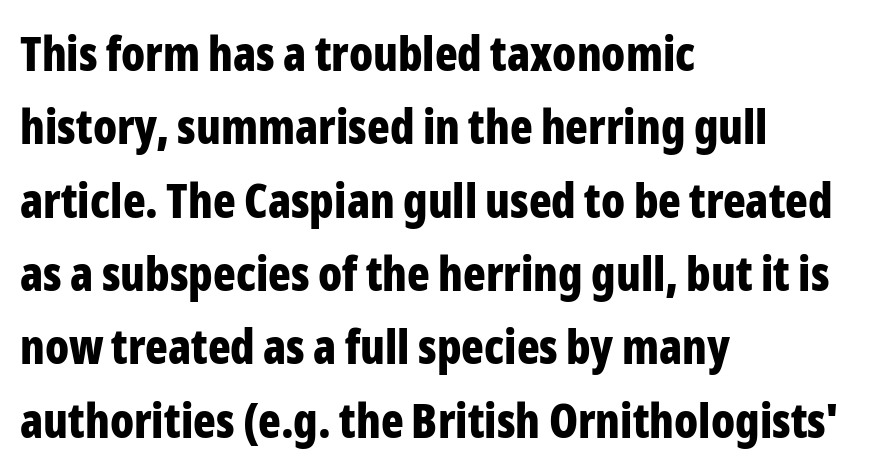
The compositor pushed each line to the left boundary. Observe the ordinary spacing: letters are neighbours, not strangers. Here the designer chose a conventional face with non-uniform glyph widths. Anything drawn beneath the words? Only blank space. Unlike a traditional serif, this face leaves its strokes unadorned. You can tell it's not italic because the verticals are truly vertical.
